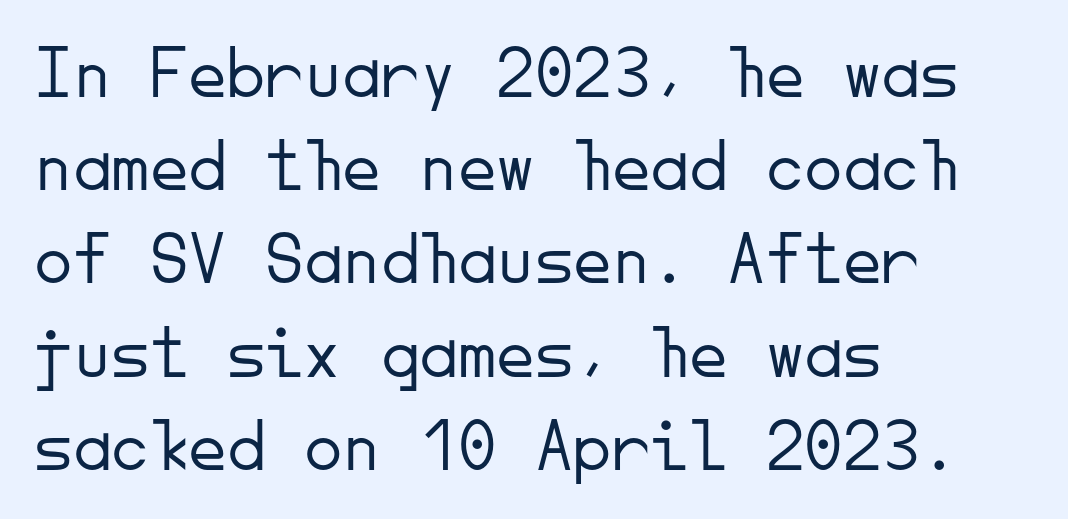
The rendering uses typewriter-style spacing with identical character cells. Designer's note — italics off, roman on. Typographically, this falls in the sans-serif category. Between one letter and the next there's only the usual sliver of space.
